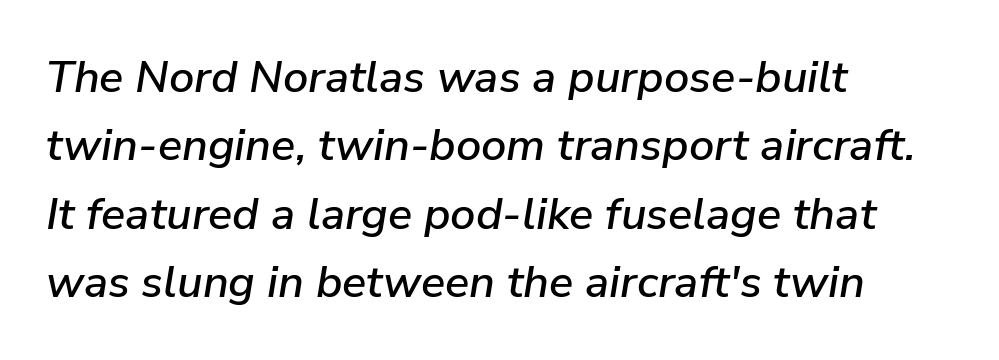
Q: Is the text italic (slanted)? A: Yes, it leans right by about 9 degrees.
Q: Is the text underlined? A: No.
Q: How is the paragraph aligned? A: Left-aligned.
Q: Is the spacing between letters normal or unusually wide? A: Normal.
Q: Is the spacing between lines tight, normal or loose? A: Normal.
Q: Width (condensed, normal, or wide)? A: Normal.
Q: Stroke contrast? A: Low.
Q: x-height? A: Medium.
Q: Monospaced? A: No.
